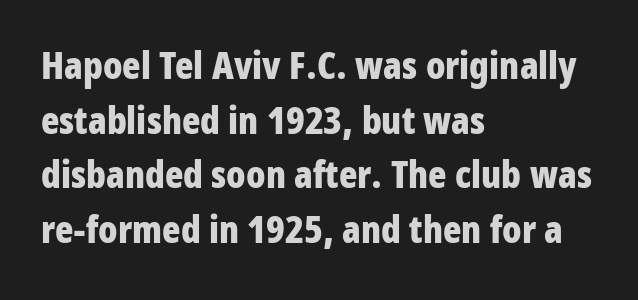
{"serif": "no", "italic": "no", "bold": "yes", "weight": "bold", "width": "condensed", "stroke_contrast": "low", "x_height": "large", "monospaced": "no", "underline": "no", "align": "left", "line_spacing": "normal", "line_spacing_ratio": 1.44, "letter_spacing": "normal", "letter_spacing_em": 0.0, "glyph_px": 38}
